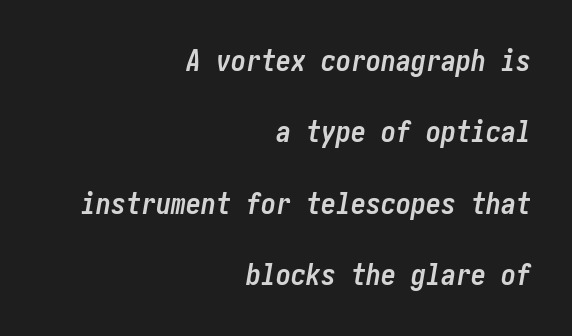
This is heavy type, rendered in bold. Plain, unruled lines of type. Loosely led — the rows are spread out. You can tell it's italic because the verticals aren't actually vertical.
